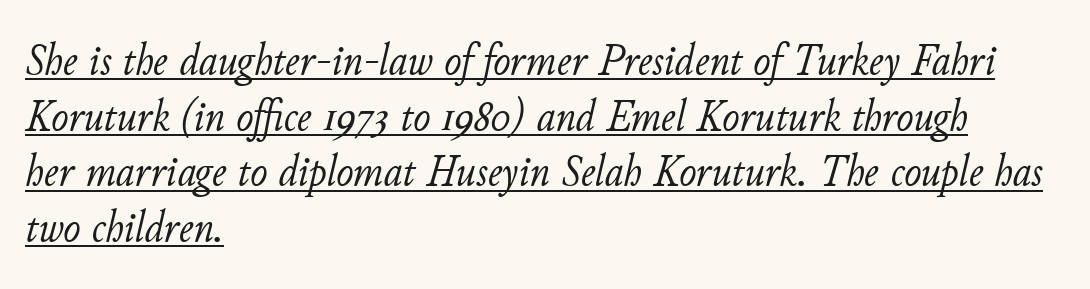
These lines are set flush left with a ragged right edge. The axis of the letterforms is tilted away from vertical. Each stroke keeps to a modest, everyday thickness or less. The line texture is even and compact thanks to regular tracking. This is underlined copy, the kind a proofreader might mark for attention.
